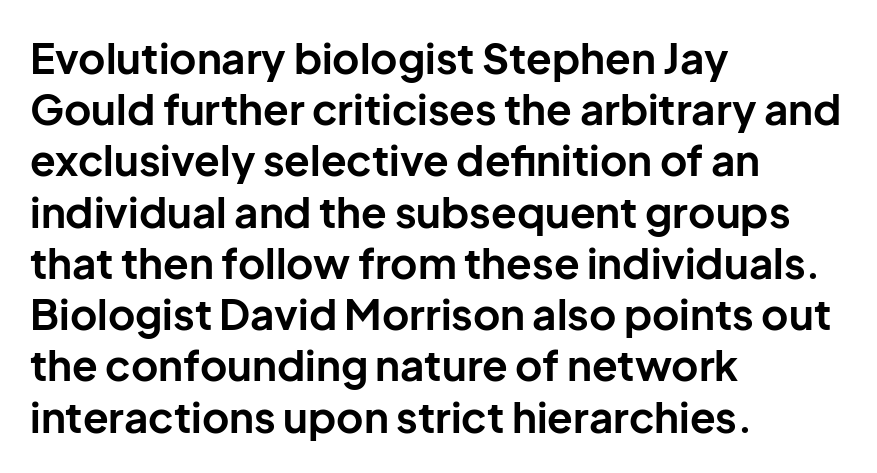
The passage is arranged the way most books set body copy — flush left. Nobody drew a line under any word here. Summary of weight: heavy, a full bold. Typographically, this falls in the sans-serif category. Italic? Not at all — the glyphs are vertical.
